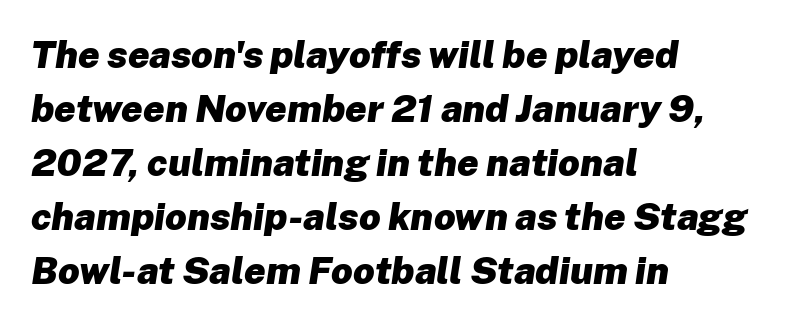
The image shows 38 px heavy type, italic (leaning right); set left-aligned, normal line spacing (1.42x), normal letter spacing, not underlined; low stroke contrast and a medium x-height.
